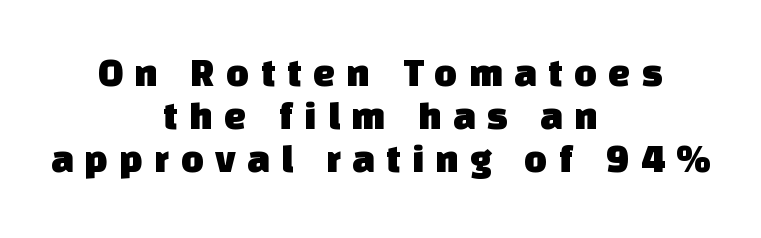
Q: Is the typeface a serif or a sans-serif typeface? A: Sans-serif.
Q: Is the text underlined? A: No.
Q: How is the paragraph aligned? A: Centered.
Q: Is the spacing between letters normal or unusually wide? A: Unusually wide.
Q: Is the spacing between lines tight, normal or loose? A: Tight.
Q: Width (condensed, normal, or wide)? A: Normal.
Q: Stroke contrast? A: Low.
Q: x-height? A: Large.
Q: Monospaced? A: No.
